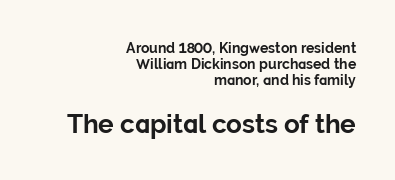
Q: Is the text bold? A: Yes.
Q: Is the text italic (slanted)? A: No, it is upright.
Q: Is the text underlined? A: No.
Q: How is the paragraph aligned? A: Right-aligned.
Q: Is the spacing between letters normal or unusually wide? A: Normal.
Q: Is the spacing between lines tight, normal or loose? A: Tight.
Q: Which block of text is set in a larger size, the first (top) or the second (bottom)? A: The second (bottom) one.
